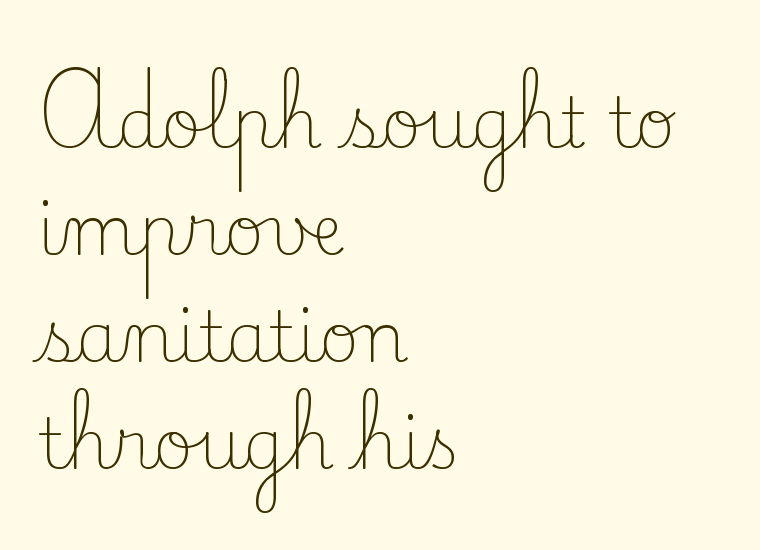
Q: Is the text bold? A: No.
Q: Is the text italic (slanted)? A: No, it is upright.
Q: Is the typeface a serif or a sans-serif typeface? A: Serif.
Q: Is the text underlined? A: No.
Q: How is the paragraph aligned? A: Left-aligned.
Q: Is the spacing between letters normal or unusually wide? A: Normal.
Q: Is the spacing between lines tight, normal or loose? A: Normal.
Q: Width (condensed, normal, or wide)? A: Normal.
Q: Stroke contrast? A: Low.
Q: x-height? A: Small.
Q: Monospaced? A: No.
